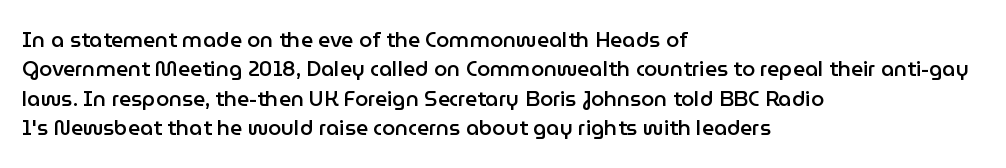
The space between consecutive lines is moderate. Its strokes are somewhat broadened, the hallmark of semibold type. Tracking value appears to be zero — textbook default spacing. These lines are set flush left with a ragged right edge. Underlining? Definitely not there. If you drew a line through each stem, it would be perfectly vertical.
